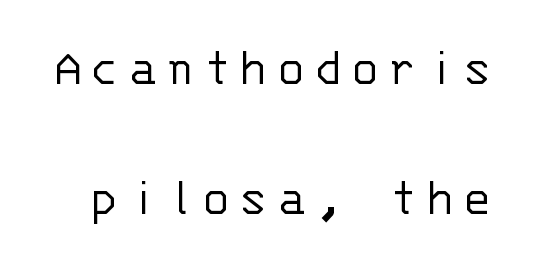
The image shows 54 px light sans-serif type, upright, monospaced; set loose line spacing (2.4x), not underlined; low stroke contrast and a large x-height.
